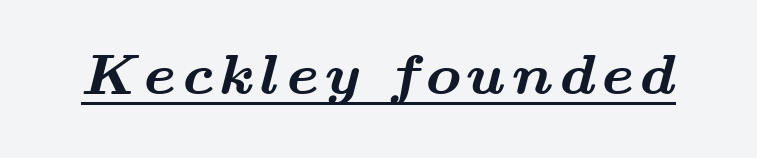
{"serif": "yes", "bold": "yes", "weight": "bold", "width": "wide", "stroke_contrast": "medium", "x_height": "small", "monospaced": "no", "underline": "yes", "glyph_px": 58}
